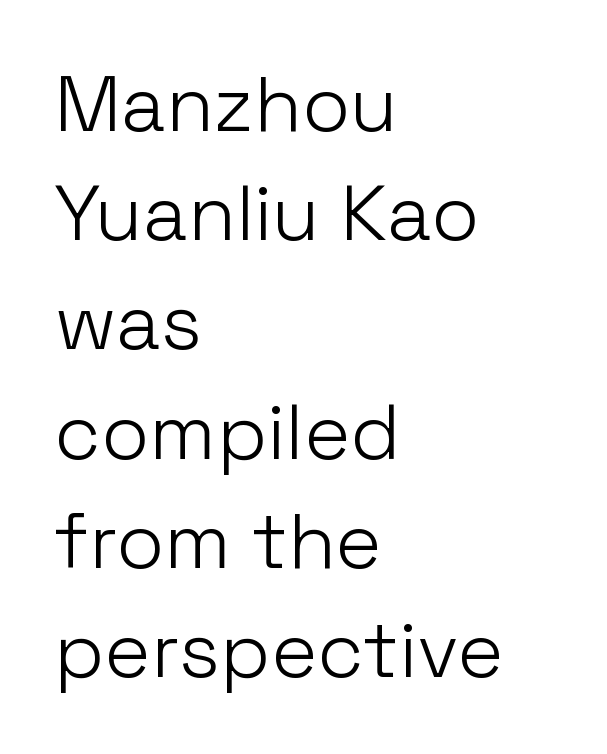
Q: Is the text bold? A: No.
Q: Is the text italic (slanted)? A: No, it is upright.
Q: Is the typeface a serif or a sans-serif typeface? A: Sans-serif.
Q: Is the text underlined? A: No.
Q: How is the paragraph aligned? A: Left-aligned.
Q: Is the spacing between letters normal or unusually wide? A: Normal.
Q: Is the spacing between lines tight, normal or loose? A: Normal.
Q: Width (condensed, normal, or wide)? A: Normal.
Q: Stroke contrast? A: Low.
Q: x-height? A: Medium.
Q: Monospaced? A: No.
